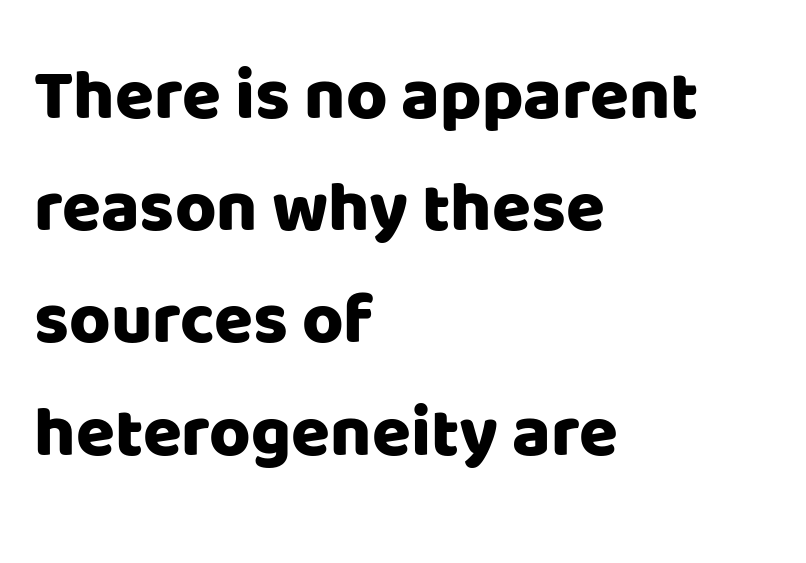
Q: Is the text italic (slanted)? A: No, it is upright.
Q: Is the typeface a serif or a sans-serif typeface? A: Sans-serif.
Q: Is the text underlined? A: No.
Q: How is the paragraph aligned? A: Left-aligned.
Q: Is the spacing between letters normal or unusually wide? A: Normal.
Q: Is the spacing between lines tight, normal or loose? A: Normal.
Q: Width (condensed, normal, or wide)? A: Normal.
Q: Stroke contrast? A: Low.
Q: x-height? A: Large.
Q: Monospaced? A: No.
